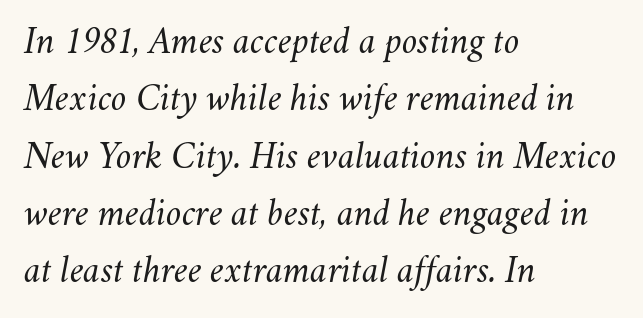
Q: Is the text bold? A: No.
Q: Is the text italic (slanted)? A: Yes, it leans right by about 11 degrees.
Q: Is the text underlined? A: No.
Q: How is the paragraph aligned? A: Left-aligned.
Q: Is the spacing between letters normal or unusually wide? A: Normal.
Q: Is the spacing between lines tight, normal or loose? A: Normal.
Q: Width (condensed, normal, or wide)? A: Normal.
Q: Stroke contrast? A: Medium.
Q: x-height? A: Small.
Q: Monospaced? A: No.
